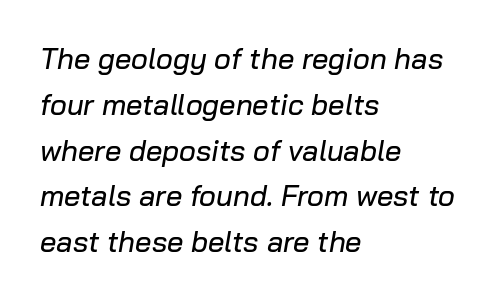
The letters advance in unequal steps, a hallmark of proportional type. Notice how descenders clear the ascenders below comfortably — that's standard leading. Compared with typical body copy, the letter spacing here is the same. Nobody drew a line under any word here. The rendering anchors every line to the left-hand side.
